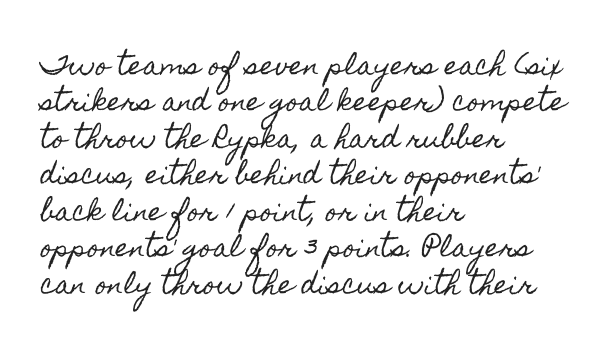
{"underline": "no", "align": "left", "line_spacing": "normal", "line_spacing_ratio": 1.46, "letter_spacing": "normal", "letter_spacing_em": 0.0, "glyph_px": 25}
